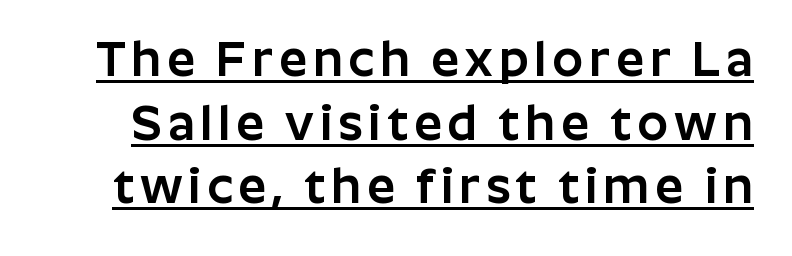
{"serif": "no", "italic": "no", "width": "normal", "stroke_contrast": "low", "x_height": "medium", "monospaced": "no", "underline": "yes", "line_spacing": "normal", "line_spacing_ratio": 1.3, "glyph_px": 49}
